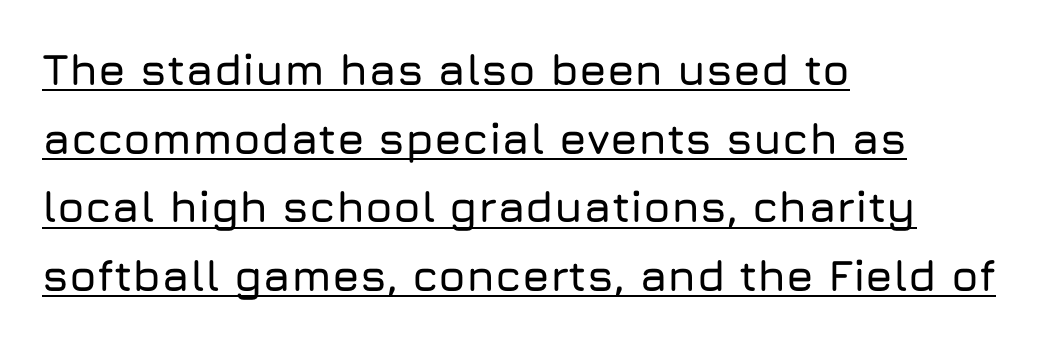
{"serif": "no", "italic": "no", "width": "normal", "stroke_contrast": "low", "x_height": "medium", "monospaced": "no", "underline": "yes", "align": "left", "line_spacing": "normal", "line_spacing_ratio": 1.56, "letter_spacing": "normal", "letter_spacing_em": 0.0, "glyph_px": 44}
